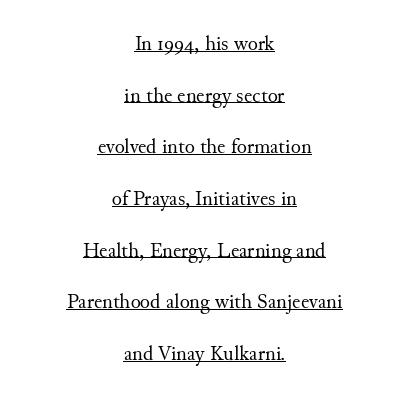
{"italic": "no", "bold": "no", "underline": "yes", "align": "center", "line_spacing": "loose", "line_spacing_ratio": 2.46, "letter_spacing": "normal", "letter_spacing_em": 0.0, "glyph_px": 21}
